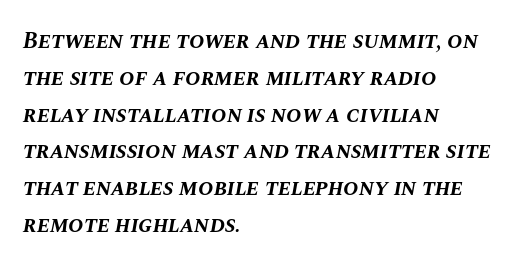
The letters are slanted; this is an italic face. Is the type bold? Yes — the strokes are clearly thick and heavy. No extra tracking has been applied to these lines. Students, observe: this is what conventionally led text looks like.
